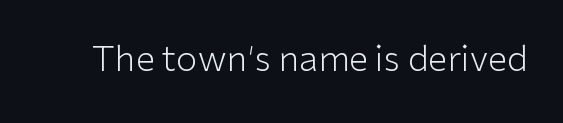
Q: Is the text bold? A: No.
Q: Is the text italic (slanted)? A: No, it is upright.
Q: Is the typeface a serif or a sans-serif typeface? A: Sans-serif.
Q: Is the text underlined? A: No.
Q: Is the spacing between letters normal or unusually wide? A: Normal.
Q: Width (condensed, normal, or wide)? A: Normal.
Q: Stroke contrast? A: Low.
Q: x-height? A: Medium.
Q: Monospaced? A: No.
